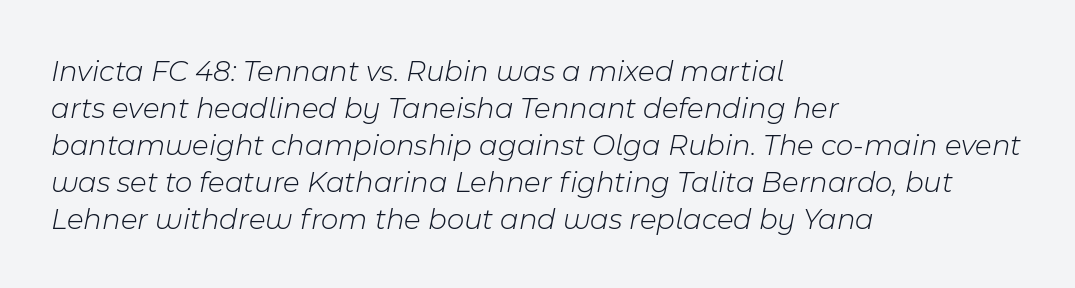
Posture: slanted. No chunkiness to these letters — they're not bold. Does the copy run flush right? No — it runs flush left. These lines are rendered in a variable-pitch font. Rule under the text: the space is simply empty. What stands out about the letter spacing? Nothing — it is the standard amount.
